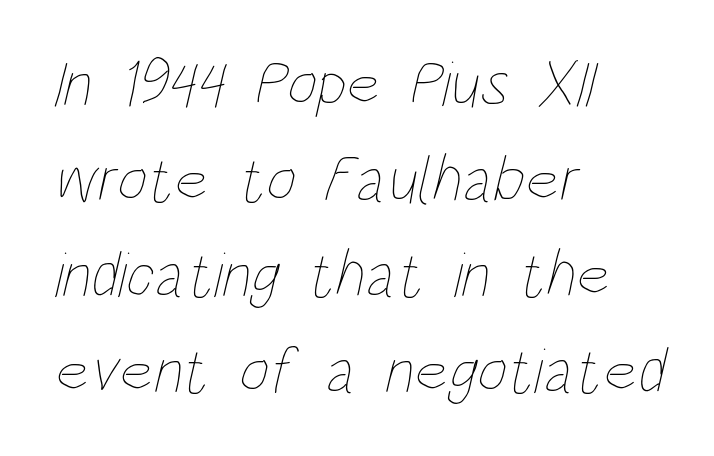
Q: Is the text bold? A: No.
Q: Is the text underlined? A: No.
Q: How is the paragraph aligned? A: Left-aligned.
Q: Is the spacing between letters normal or unusually wide? A: Normal.
Q: Is the spacing between lines tight, normal or loose? A: Normal.
Q: Width (condensed, normal, or wide)? A: Condensed.
Q: Stroke contrast? A: Low.
Q: x-height? A: Large.
Q: Monospaced? A: No.
